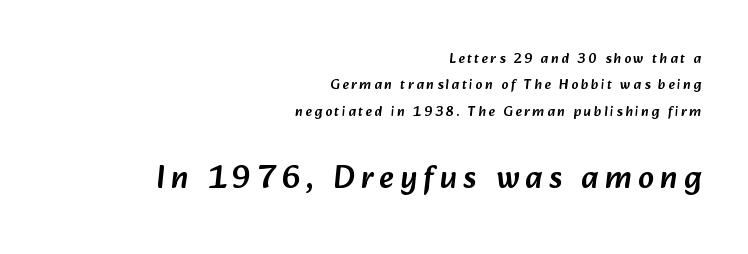
Character widths vary here, with narrow letters taking less room than wide ones. Quick note: underline off. The lower block of text is set noticeably larger than the block above it. Short and long lines alike share a common ending point at right. Unlike a traditional serif, this face leaves its strokes unadorned.
